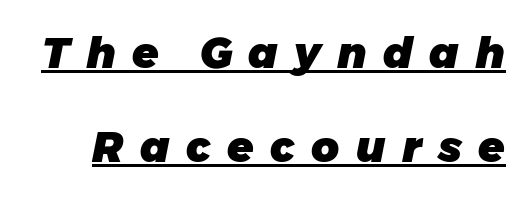
A full-strength bold gives these letters their thick strokes. The line-height multiplier appears high, well above default. The passage shown is typed in a proportional face where columns would drift. Spacing between characters has been opened up far beyond the box default. Designer's note — italics engaged.
